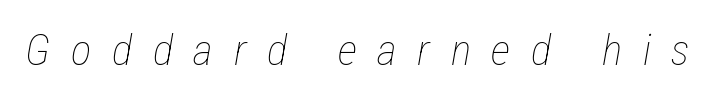
Q: Is the text bold? A: No.
Q: Is the text italic (slanted)? A: Yes, it leans right by about 12 degrees.
Q: Is the text underlined? A: No.
Q: Is the spacing between letters normal or unusually wide? A: Unusually wide.
Q: Width (condensed, normal, or wide)? A: Condensed.
Q: Stroke contrast? A: Low.
Q: x-height? A: Medium.
Q: Monospaced? A: No.
